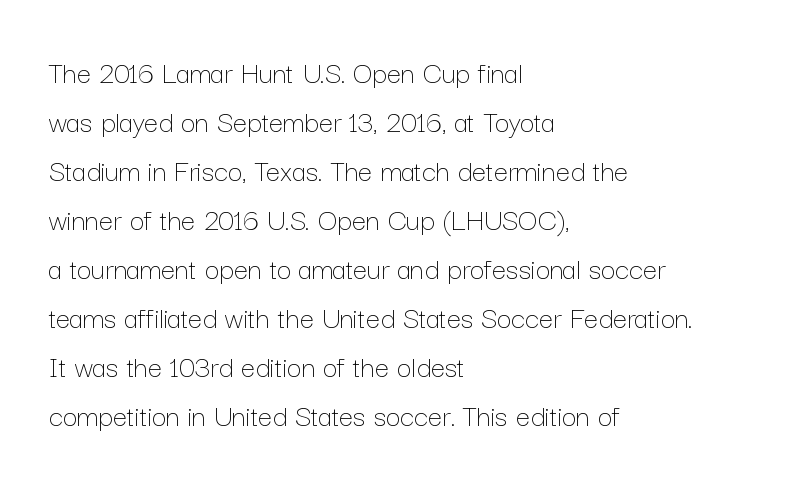
These lines keep a tight, regular rhythm from letter to letter. Proportional: the letters do not fall into vertical columns. Line spacing here is normal. In terms of posture, this sample is upright. Where is the straight margin? On the left.
